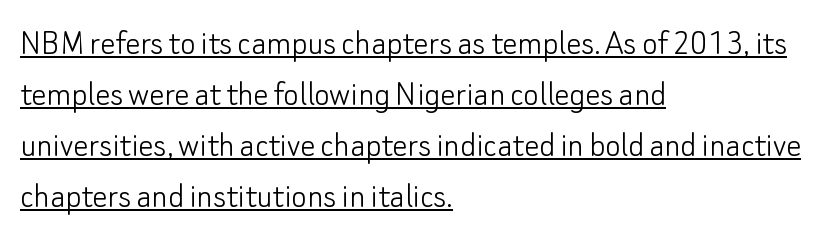
The image shows 37 px light sans-serif type, upright; set left-aligned, normal line spacing (1.38x), normal letter spacing, underlined; low stroke contrast and a small x-height.
